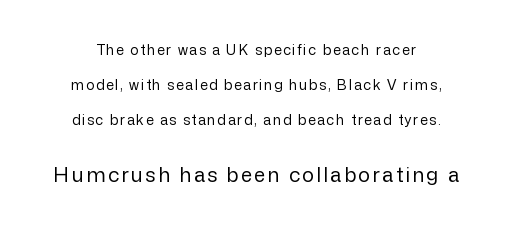
Glance below the letters and you will spot only blank space. Counters stay open thanks to moderate or lighter strokes. Posture: upright roman. Here the second block reads like a headline and the first like body copy. Students, observe: this is what heavily led, spacious text looks like.
